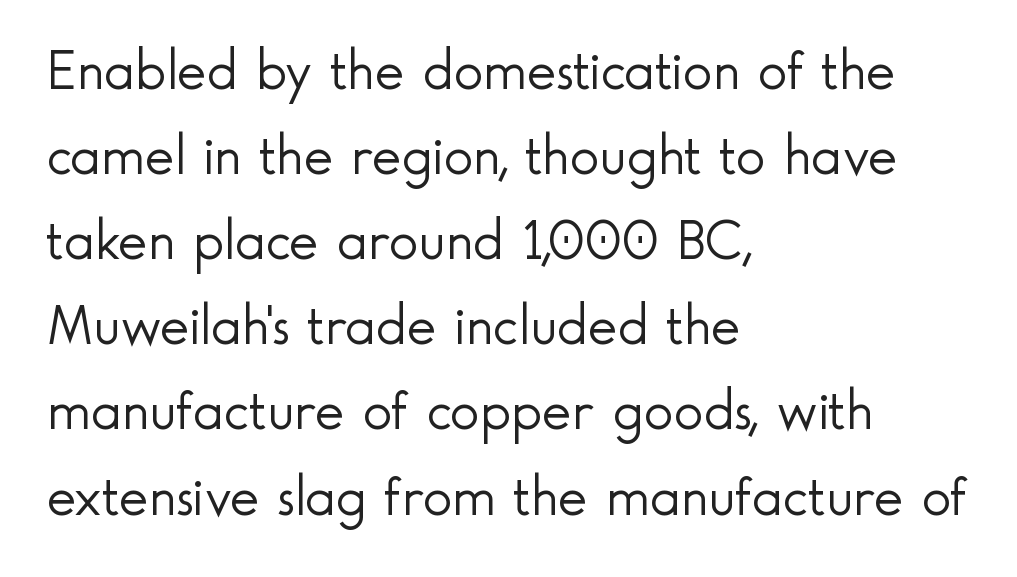
The image shows 56 px light sans-serif type, upright; set left-aligned, normal line spacing (1.52x), normal letter spacing, not underlined; a small x-height.
